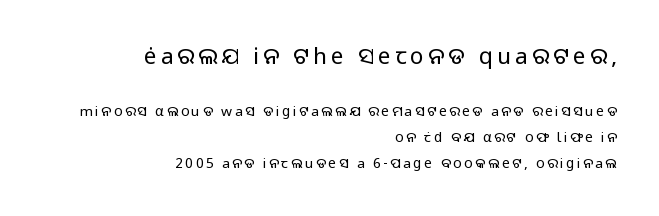
Where is the straight margin? On the right. Reading top to bottom, the characters get smaller at the block break. Caption: face not bold, strokes unweighted. Has an underline been added? It has not.
